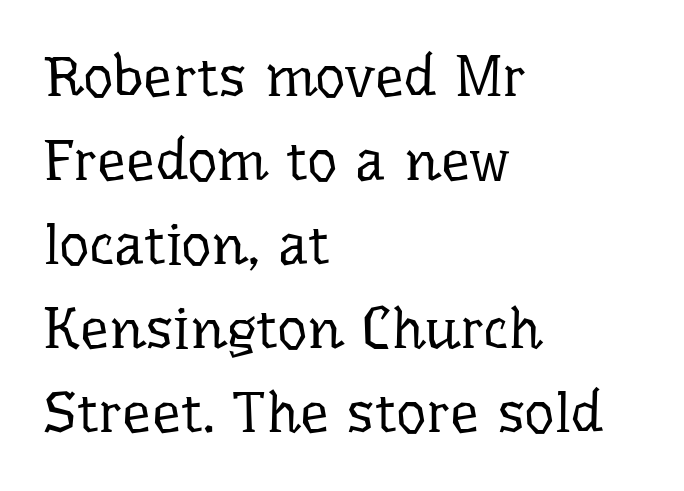
Q: Is the text bold? A: No.
Q: Is the text italic (slanted)? A: No, it is upright.
Q: Is the typeface a serif or a sans-serif typeface? A: Serif.
Q: Is the text underlined? A: No.
Q: How is the paragraph aligned? A: Left-aligned.
Q: Is the spacing between letters normal or unusually wide? A: Normal.
Q: Is the spacing between lines tight, normal or loose? A: Normal.
Q: Width (condensed, normal, or wide)? A: Normal.
Q: Stroke contrast? A: Low.
Q: x-height? A: Medium.
Q: Monospaced? A: No.
